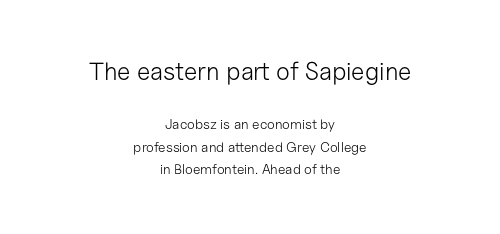
The image shows 25 px text type, upright; set centered, normal line spacing (1.61x), normal letter spacing, not underlined; the first (top) block is 1.79x larger.
